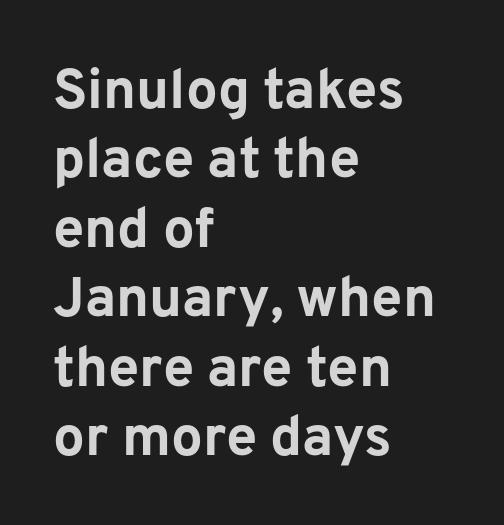
The image shows 56 px bold sans-serif type, upright; set left-aligned, line spacing 1.24x, normal letter spacing, not underlined; low stroke contrast and a medium x-height.
